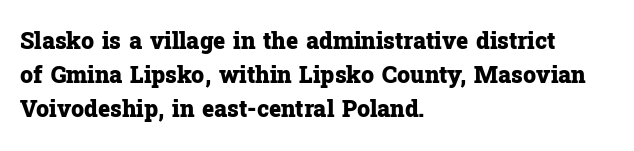
{"italic": "no", "bold": "yes", "underline": "no", "align": "left", "line_spacing": "normal", "line_spacing_ratio": 1.47, "letter_spacing": "normal", "letter_spacing_em": 0.0, "glyph_px": 23}
